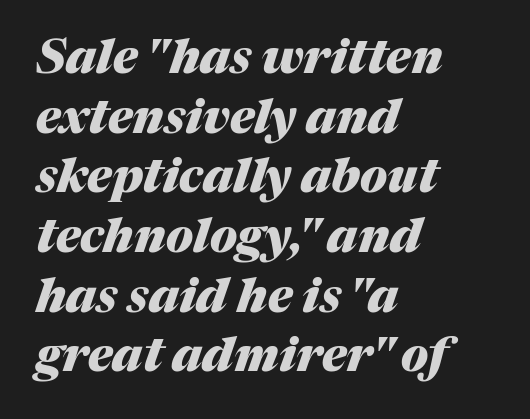
The image shows 47 px heavy type, italic (leaning right); set left-aligned, normal line spacing (1.27x), normal letter spacing, not underlined; medium stroke contrast and a medium x-height.
